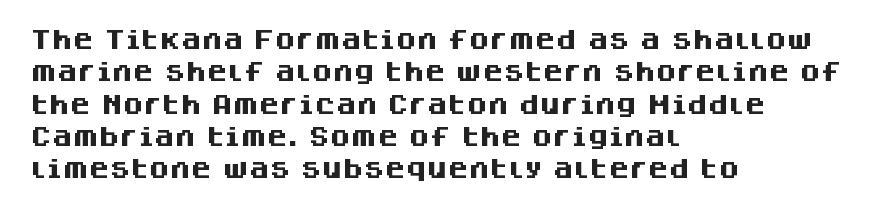
Q: Is the text bold? A: Yes.
Q: Is the text italic (slanted)? A: No, it is upright.
Q: Is the text underlined? A: No.
Q: How is the paragraph aligned? A: Left-aligned.
Q: Is the spacing between letters normal or unusually wide? A: Normal.
Q: Is the spacing between lines tight, normal or loose? A: Normal.
